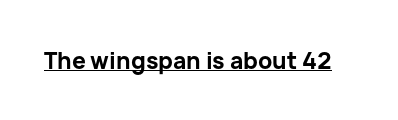
Heavy, bold letterforms. A rule runs beneath these lines of type. The type is set solid horizontally, with unmodified tracking. The lettering stays uniformly vertical, giving the passage a roman look.
